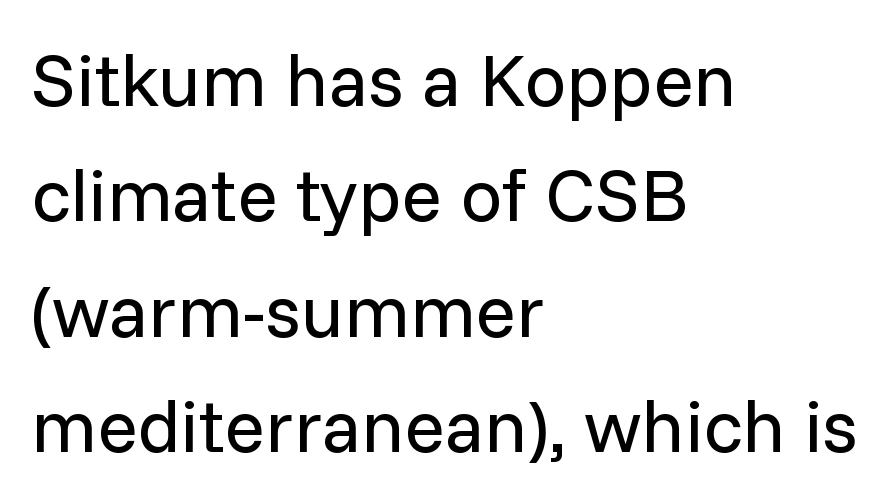
Q: Is the text bold? A: No.
Q: Is the text italic (slanted)? A: No, it is upright.
Q: Is the typeface a serif or a sans-serif typeface? A: Sans-serif.
Q: Is the text underlined? A: No.
Q: How is the paragraph aligned? A: Left-aligned.
Q: Is the spacing between letters normal or unusually wide? A: Normal.
Q: Is the spacing between lines tight, normal or loose? A: Normal.
Q: Width (condensed, normal, or wide)? A: Normal.
Q: Stroke contrast? A: Low.
Q: x-height? A: Medium.
Q: Monospaced? A: No.
